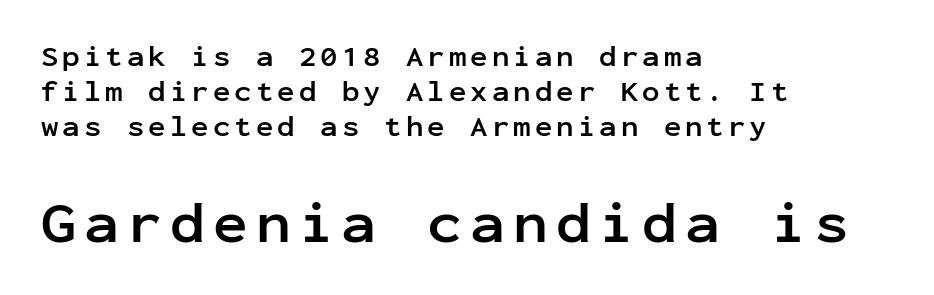
{"serif": "no", "italic": "no", "bold": "yes", "weight": "semibold", "width": "normal", "stroke_contrast": "low", "x_height": "medium", "monospaced": "yes", "underline": "no", "align": "left", "line_spacing_ratio": 1.2, "larger_block": "second", "size_ratio": 2.0, "glyph_px": 58}
